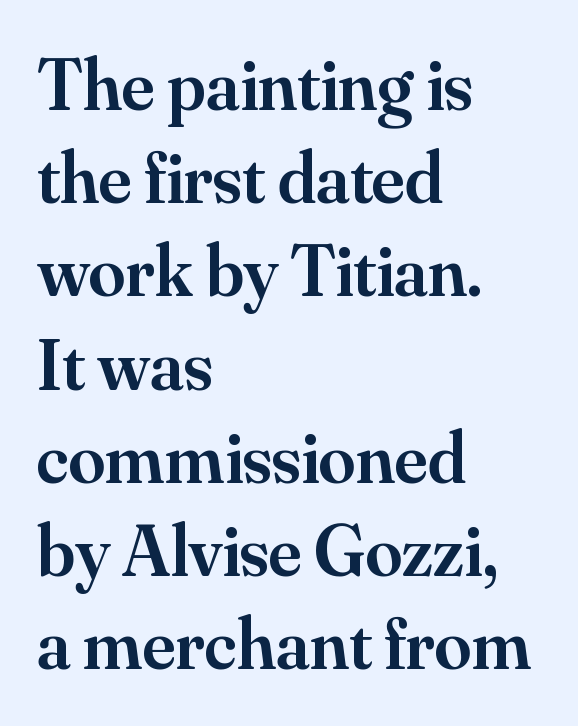
The image shows 74 px semibold serif type, upright; set left-aligned, normal line spacing (1.26x), normal letter spacing, not underlined; medium stroke contrast and a small x-height.
